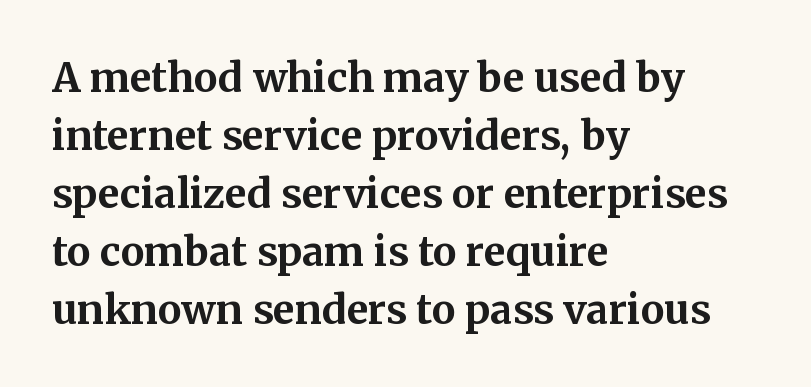
Where is the straight margin? On the left. Strong, thick strokes mark this as bold type. A typesetter would call this zero additional tracking. The strip under each line holds only bare page.
